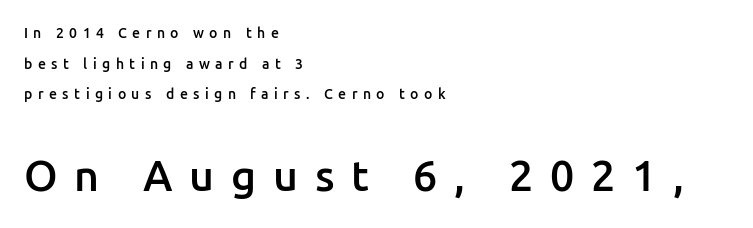
{"serif": "no", "italic": "no", "bold": "semi", "weight": "semibold", "width": "normal", "stroke_contrast": "low", "x_height": "medium", "monospaced": "no", "underline": "no", "align": "left", "line_spacing": "loose", "line_spacing_ratio": 2.19, "letter_spacing": "wide", "letter_spacing_em": 0.39, "larger_block": "second", "size_ratio": 3.07, "glyph_px": 43}
